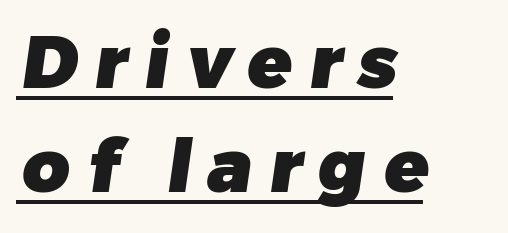
Is this a fixed-width face? No — the glyphs have proportional, varying widths. Here the glyphs are tracked loosely, breaking word shapes into spaced letters. These lines are composed in type without serifs. Rows of type keep a routine distance in the vertical direction. This rendering uses left alignment, leaving the right contour irregular. A dark, heavy texture on the line: the type is bold.
